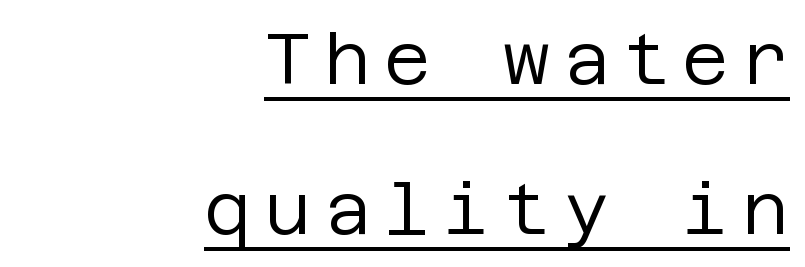
{"serif": "no", "italic": "no", "bold": "no", "weight": "regular", "width": "normal", "stroke_contrast": "low", "x_height": "large", "underline": "yes", "align": "right", "line_spacing": "loose", "line_spacing_ratio": 2.08, "glyph_px": 72}
